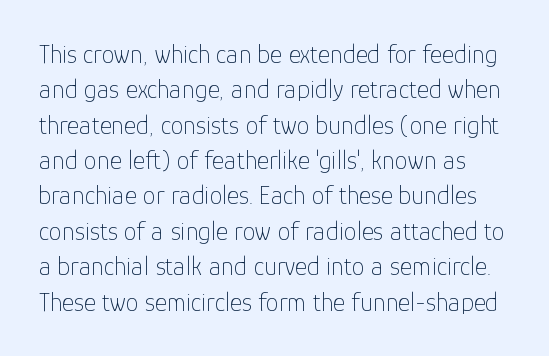
Spacing between characters is what you'd get straight out of the box. Honestly, the row spacing looks completely unremarkable. A light-to-regular cut is what we see here. Just letters on the line, the space beneath them empty. This is the regular roman posture of the typeface.
